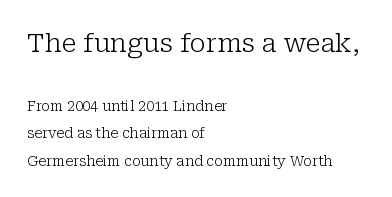
The space between consecutive lines is lavish. Typeset ragged right — the left edge is the straight one. Honestly, the letter spacing is just normal — you wouldn't notice it. Every stem runs plumb, perpendicular to the baseline. No word sits above an underline.
